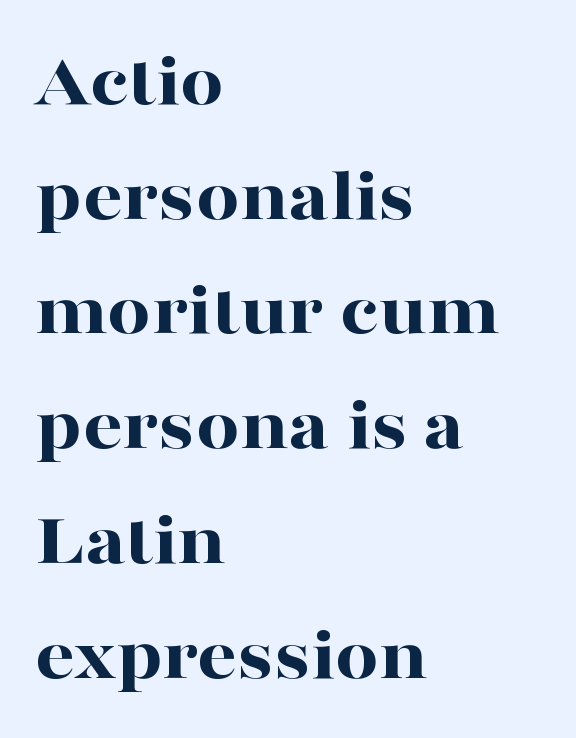
Q: Is the text bold? A: Yes.
Q: Is the text italic (slanted)? A: No, it is upright.
Q: Is the typeface a serif or a sans-serif typeface? A: Serif.
Q: Is the text underlined? A: No.
Q: How is the paragraph aligned? A: Left-aligned.
Q: Is the spacing between letters normal or unusually wide? A: Normal.
Q: Is the spacing between lines tight, normal or loose? A: Normal.
Q: Width (condensed, normal, or wide)? A: Wide.
Q: Stroke contrast? A: High.
Q: x-height? A: Medium.
Q: Monospaced? A: No.
